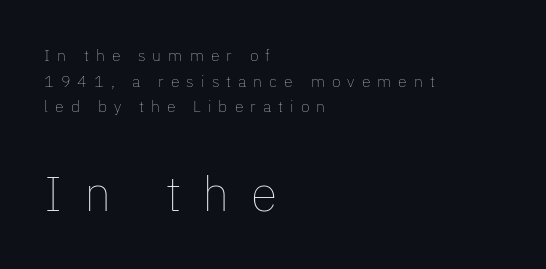
{"italic": "no", "bold": "no", "weight": "thin", "width": "normal", "stroke_contrast": "low", "x_height": "medium", "monospaced": "no", "underline": "no", "align": "left", "line_spacing": "normal", "line_spacing_ratio": 1.6, "letter_spacing": "wide", "letter_spacing_em": 0.44, "larger_block": "second", "size_ratio": 3.06, "glyph_px": 49}
